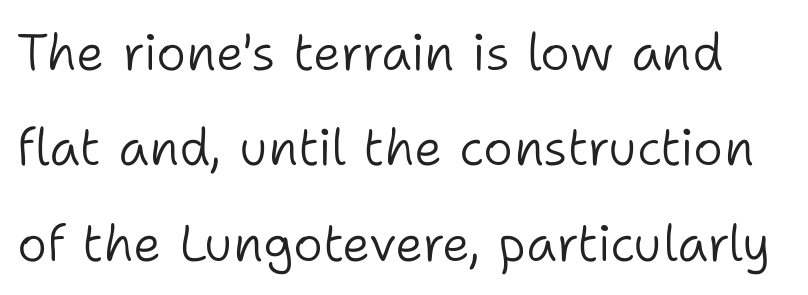
Each letter's strokes conclude bluntly, with no projecting serifs. Standard letterfit; no display-style spreading of the glyphs. The passage shown is not bold in any degree. Unmarked baselines from the first word to the last. Looks like regular typesetting: each glyph gets only the width it needs.
